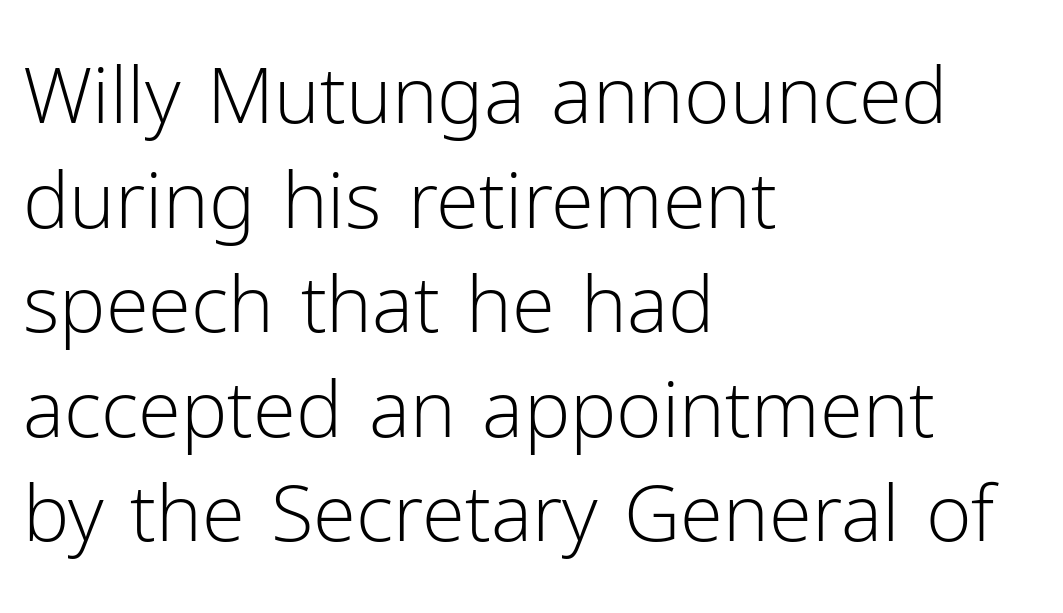
Q: Is the text bold? A: No.
Q: Is the text italic (slanted)? A: No, it is upright.
Q: Is the typeface a serif or a sans-serif typeface? A: Sans-serif.
Q: Is the text underlined? A: No.
Q: How is the paragraph aligned? A: Left-aligned.
Q: Is the spacing between letters normal or unusually wide? A: Normal.
Q: Is the spacing between lines tight, normal or loose? A: Normal.
Q: Width (condensed, normal, or wide)? A: Normal.
Q: Stroke contrast? A: Low.
Q: x-height? A: Medium.
Q: Monospaced? A: No.
